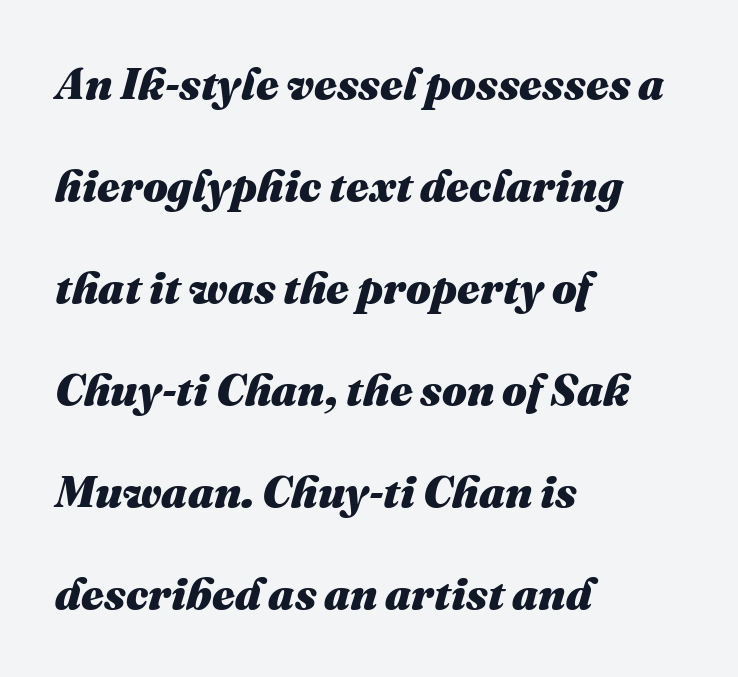
{"italic": "yes", "lean": "right", "slant_degrees": 16, "bold": "yes", "weight": "heavy", "width": "normal", "stroke_contrast": "medium", "x_height": "medium", "monospaced": "no", "underline": "no", "align": "left", "line_spacing": "loose", "line_spacing_ratio": 2.32, "letter_spacing": "normal", "letter_spacing_em": 0.0, "glyph_px": 44}
